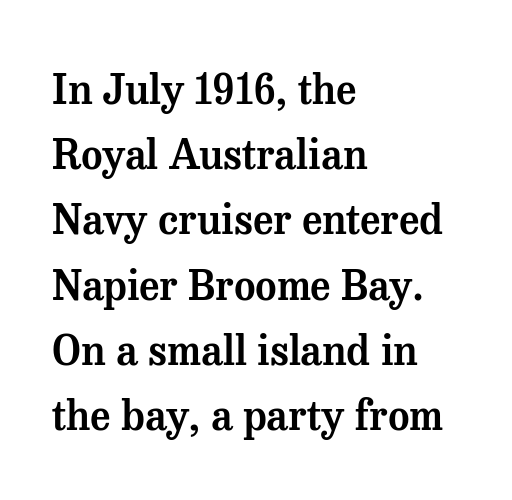
Are there feet on the stems? There are — it's a serif. The lines are quadded left. One glance says typical: line gaps are just what's usual. Only glyphs here, with clear space below each row. The font's upright variant was chosen for this text.
